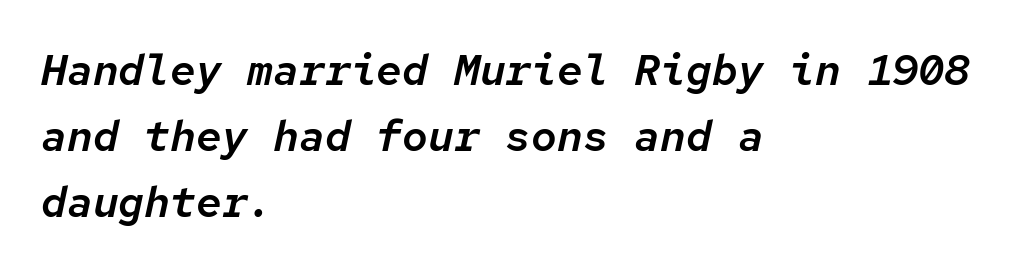
{"italic": "yes", "lean": "right", "slant_degrees": 12, "width": "normal", "stroke_contrast": "low", "x_height": "medium", "monospaced": "yes", "underline": "no", "align": "left", "line_spacing": "normal", "line_spacing_ratio": 1.53, "letter_spacing": "normal", "letter_spacing_em": 0.0, "glyph_px": 43}
